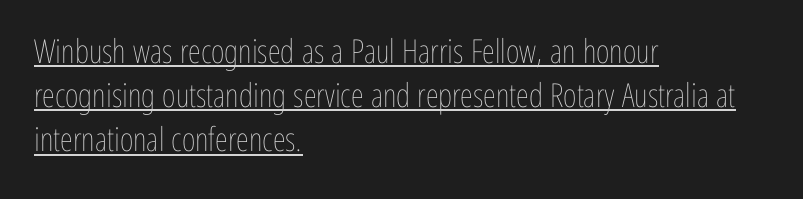
There is no visible air inserted between adjacent glyphs. The typography opts for an upright posture over an oblique one. Emphasis is given by a line drawn under the lettering. You could not count columns in this text — the font is proportionally spaced. This rendering uses left alignment, leaving the right contour irregular. Regarding leading, the lines here are spaced in the standard way.
